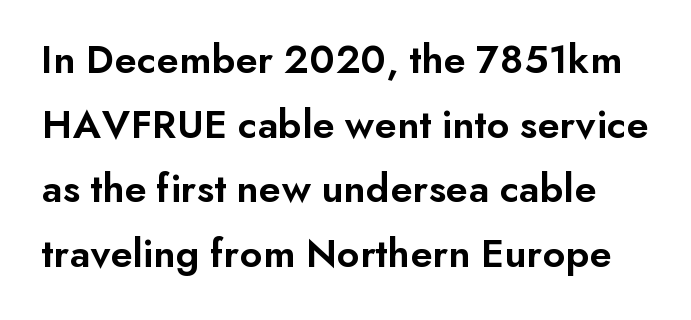
This is sans-serif lettering, the kind often seen on screens and signage. The letters are semibold — heavier than regular but short of a full bold. Glyph-to-glyph distance matches everyday printed text. Rendered with straight, roman letterforms.
